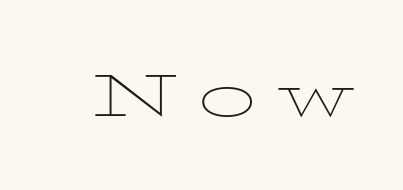
The image shows 59 px thin, wide serif type, upright; set unusually wide letter spacing (+0.33 em), not underlined; low stroke contrast and a medium x-height.
